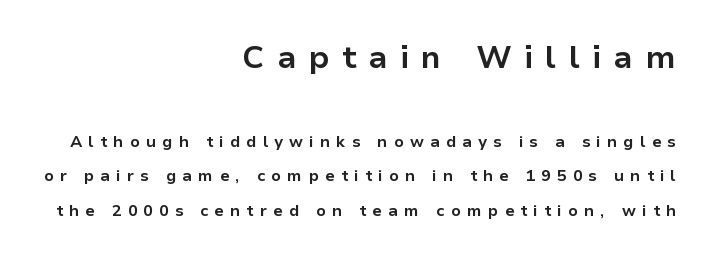
Q: Is the text bold? A: Yes.
Q: Is the text italic (slanted)? A: No, it is upright.
Q: Is the typeface a serif or a sans-serif typeface? A: Sans-serif.
Q: Is the text underlined? A: No.
Q: How is the paragraph aligned? A: Right-aligned.
Q: Is the spacing between letters normal or unusually wide? A: Unusually wide.
Q: Is the spacing between lines tight, normal or loose? A: Loose.
Q: Which block of text is set in a larger size, the first (top) or the second (bottom)? A: The first (top) one.
Q: Width (condensed, normal, or wide)? A: Normal.
Q: Stroke contrast? A: Low.
Q: x-height? A: Medium.
Q: Monospaced? A: No.
